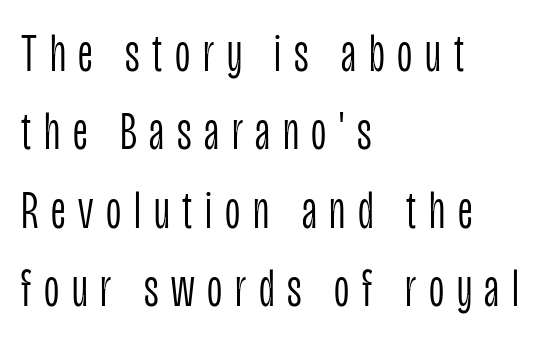
Q: Is the text bold? A: No.
Q: Is the text italic (slanted)? A: No, it is upright.
Q: Is the typeface a serif or a sans-serif typeface? A: Sans-serif.
Q: Is the text underlined? A: No.
Q: How is the paragraph aligned? A: Left-aligned.
Q: Is the spacing between letters normal or unusually wide? A: Unusually wide.
Q: Is the spacing between lines tight, normal or loose? A: Normal.
Q: Width (condensed, normal, or wide)? A: Condensed.
Q: Stroke contrast? A: Low.
Q: x-height? A: Large.
Q: Monospaced? A: No.
